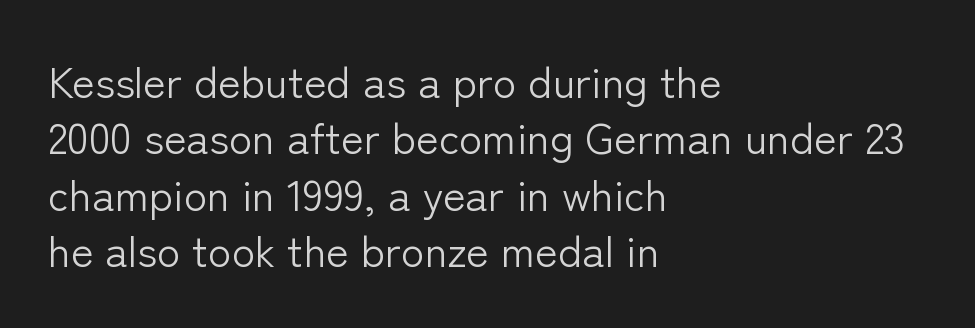
{"serif": "no", "italic": "no", "bold": "no", "weight": "light", "width": "normal", "stroke_contrast": "low", "x_height": "medium", "monospaced": "no", "underline": "no", "align": "left", "line_spacing": "normal", "line_spacing_ratio": 1.31, "letter_spacing": "normal", "letter_spacing_em": 0.0, "glyph_px": 43}
